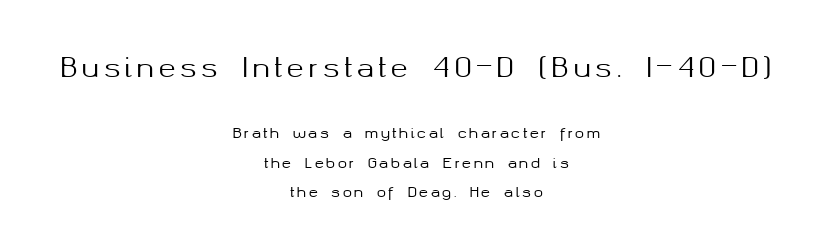
A student would notice the top passage is typeset larger than what follows. Designer's note — italics off, roman on. Underlining? Definitely not there. Which margin do the lines hug? Neither — every line sits in the middle.
